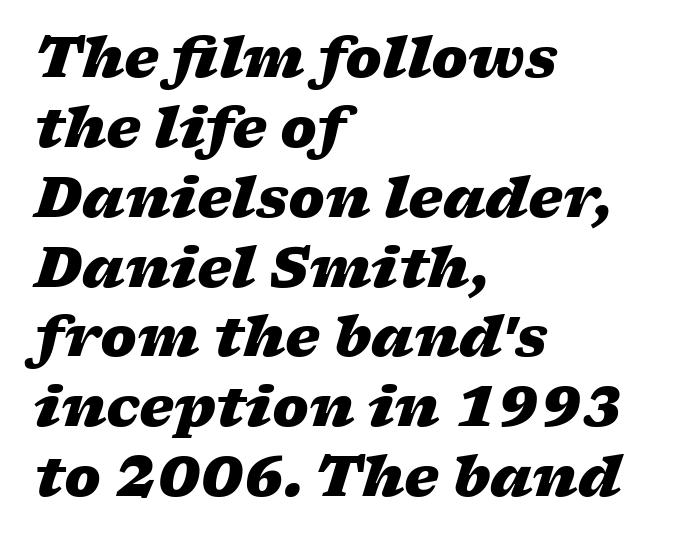
Italic? Definitely — the glyphs are oblique. Caption: multi-line text, flush left, ragged right. Each row of text sits above clean, open space. How would I describe the line gaps? Plain and ordinary. The letterforms sit shoulder to shoulder at normal distance.
